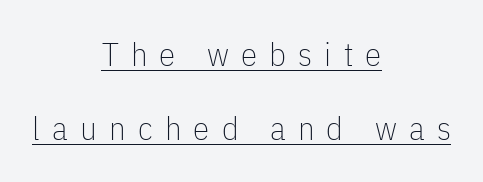
Q: Is the text bold? A: No.
Q: Is the text italic (slanted)? A: No, it is upright.
Q: Is the typeface a serif or a sans-serif typeface? A: Sans-serif.
Q: Is the text underlined? A: Yes.
Q: How is the paragraph aligned? A: Centered.
Q: Is the spacing between letters normal or unusually wide? A: Unusually wide.
Q: Is the spacing between lines tight, normal or loose? A: Loose.
Q: Width (condensed, normal, or wide)? A: Condensed.
Q: Stroke contrast? A: Low.
Q: x-height? A: Medium.
Q: Monospaced? A: No.
